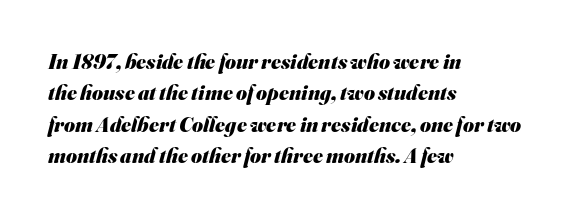
Letter spacing: default. The ragged edge is on the right, which tells us the setting is flush left. Pretty heavy lettering here — definitely bold. Successive baselines arrive at the customary interval. The baseline area is clear.
